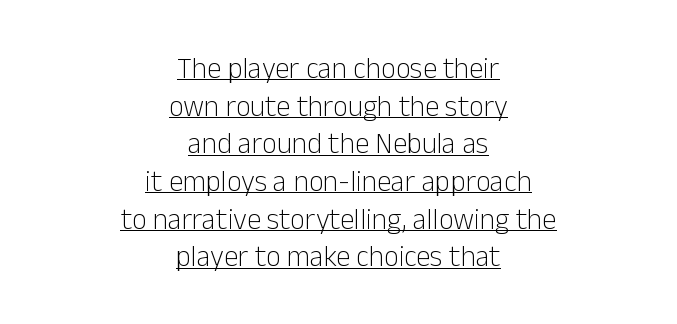
Nothing heavy about these letters — not bold at all. Descenders here cross a horizontal rule under the line. If you measured baseline to baseline, you'd find a middling distance. Unlike italic type, these characters show no tilt at all.
